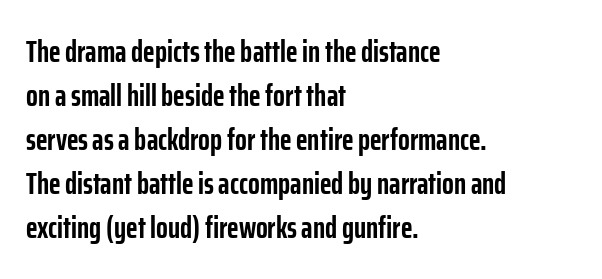
{"serif": "no", "italic": "no", "bold": "yes", "weight": "semibold", "width": "condensed", "stroke_contrast": "low", "x_height": "medium", "monospaced": "no", "underline": "no", "align": "left", "line_spacing": "normal", "line_spacing_ratio": 1.42, "letter_spacing": "normal", "letter_spacing_em": 0.0, "glyph_px": 31}
